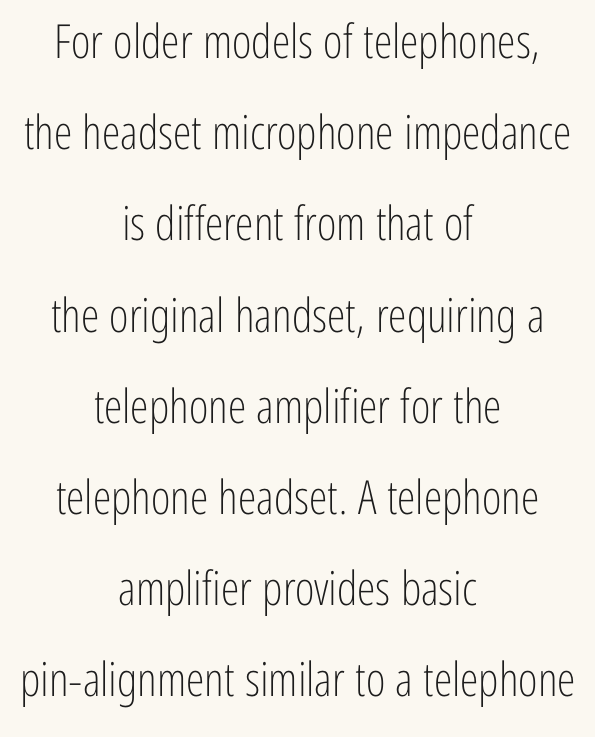
The image shows 47 px light, condensed sans-serif type, upright; set centered, loose line spacing (1.94x), normal letter spacing, not underlined; low stroke contrast and a medium x-height.
